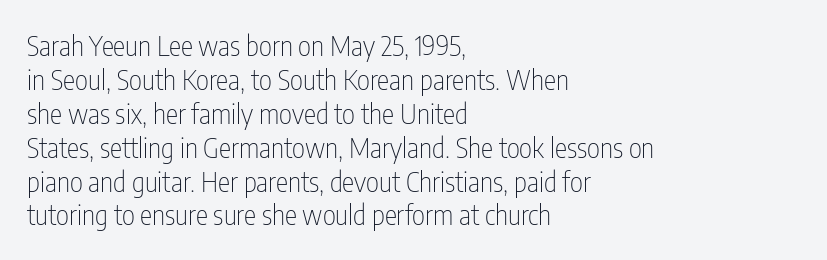
The image shows 28 px thin, condensed sans-serif type, upright; set left-aligned, line spacing 1.21x, normal letter spacing, not underlined; low stroke contrast and a medium x-height.
